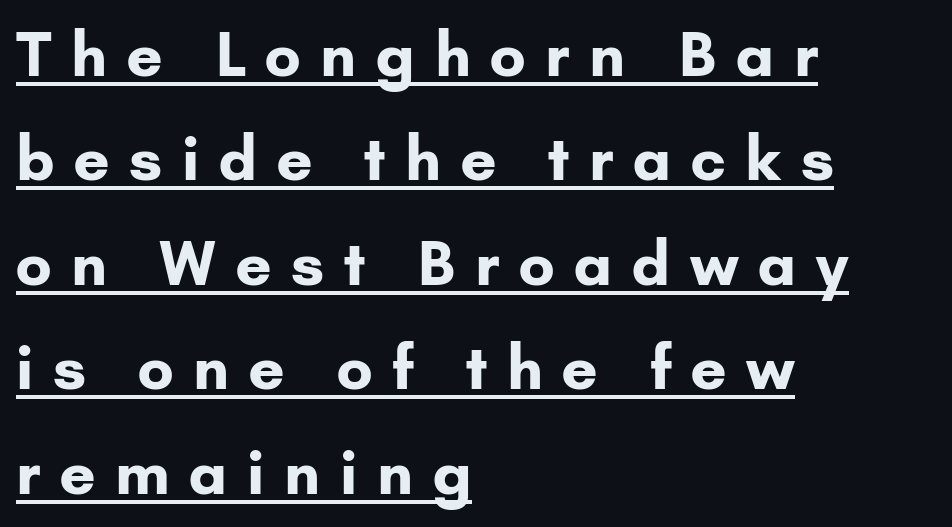
Q: Is the text bold? A: Yes.
Q: Is the text italic (slanted)? A: No, it is upright.
Q: Is the typeface a serif or a sans-serif typeface? A: Sans-serif.
Q: Is the text underlined? A: Yes.
Q: How is the paragraph aligned? A: Left-aligned.
Q: Is the spacing between letters normal or unusually wide? A: Unusually wide.
Q: Width (condensed, normal, or wide)? A: Normal.
Q: Stroke contrast? A: Low.
Q: x-height? A: Small.
Q: Monospaced? A: No.
